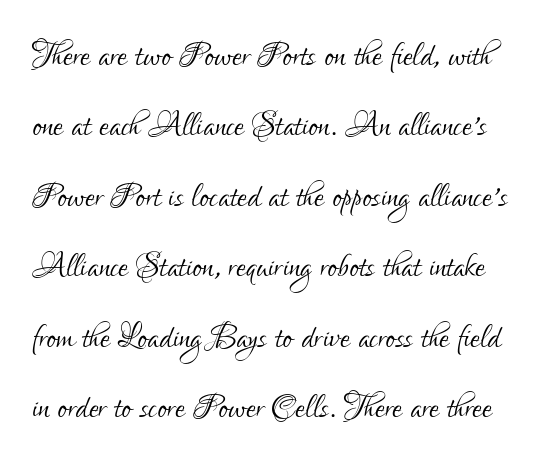
The image shows 44 px light, condensed sans-serif type; set normal line spacing (1.6x), normal letter spacing, not underlined; low stroke contrast and a small x-height.
